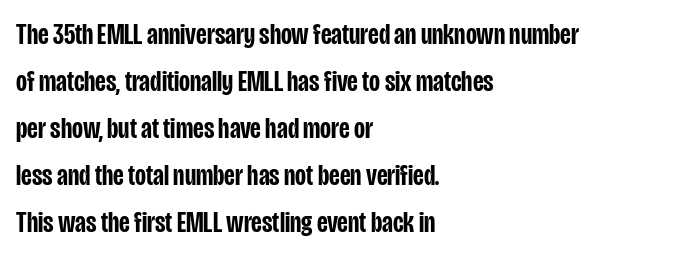
These lines stack with their left ends in a neat column. Compared with typical body copy, the letter spacing here is the same. Notice how descenders clear the ascenders below comfortably — that's standard leading. These lines carry some extra weight — a demibold, not a full bold. Looks like regular typesetting: each glyph gets only the width it needs.
